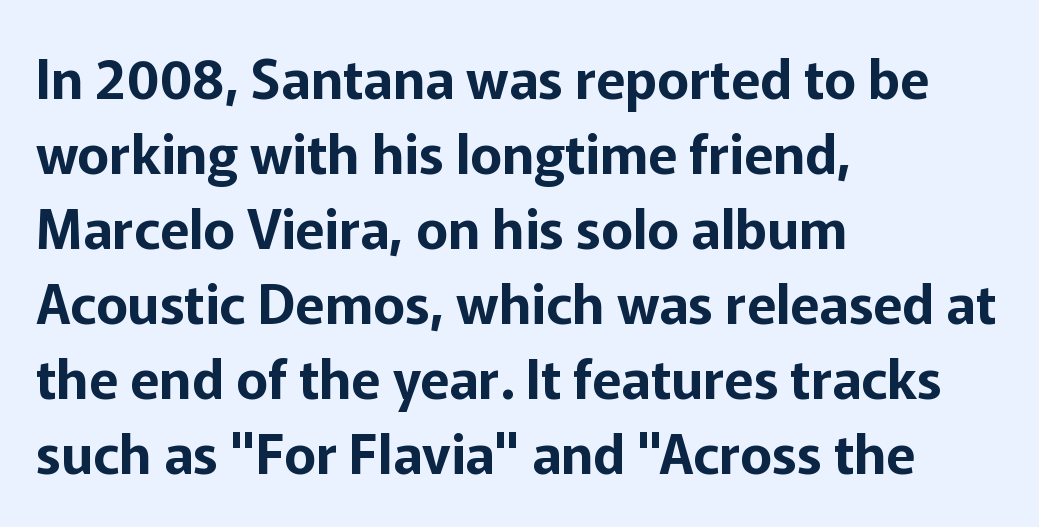
The image shows 54 px sans-serif type, upright; set left-aligned, normal line spacing (1.39x), normal letter spacing, not underlined; low stroke contrast and a medium x-height.
